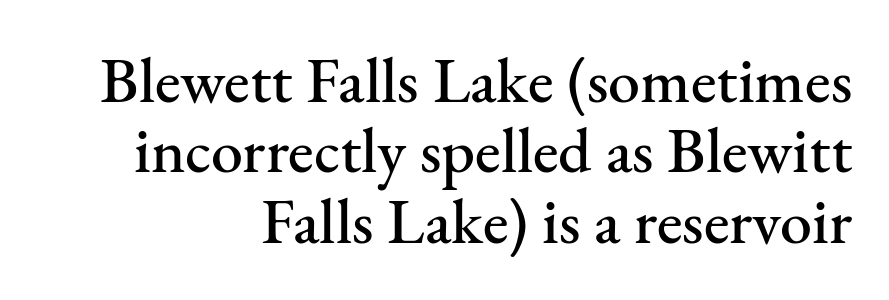
Tall strokes in this sample are plumb rather than angled. Font category for this specimen: serif. No extra tracking has been applied to these lines. The passage shown stacks its lines with hardly any gap. The rag falls on the left side of this text block.
